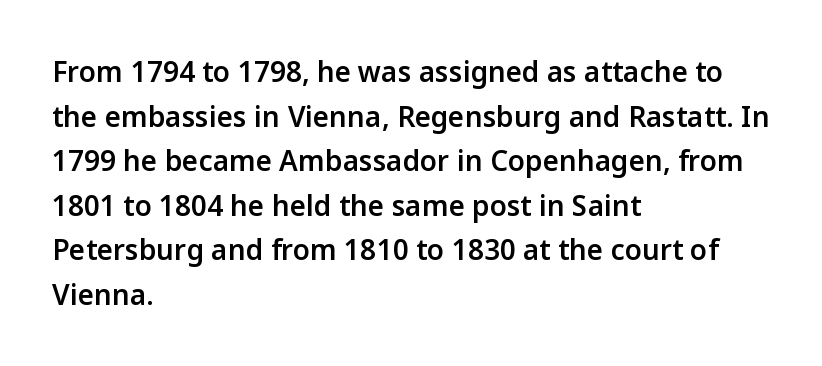
Proportional: the letters do not fall into vertical columns. The letters carry no serifs — their stems end cleanly without finishing strokes. The area under the type is left untouched. When letters stand straight like this, we call the style roman or upright. Caption: multi-line text, flush left, ragged right.
